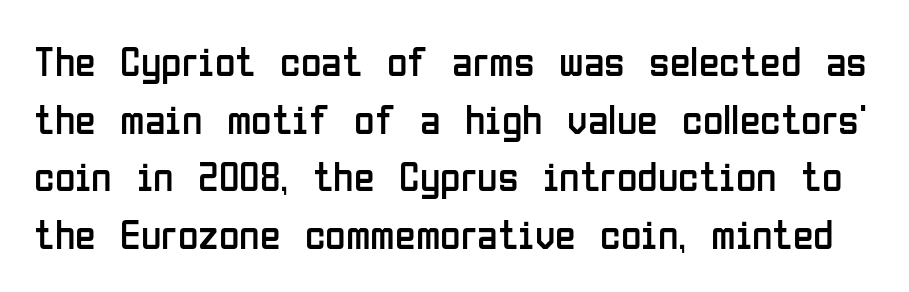
Think of a printed novel: that variable character pitch is what you see here. Glyph-to-glyph distance matches everyday printed text. Posture: upright roman. Stems and bowls with no extra thickness — not bold. This sample uses a sans-serif face. Any mark beneath the type? The region is blank.
